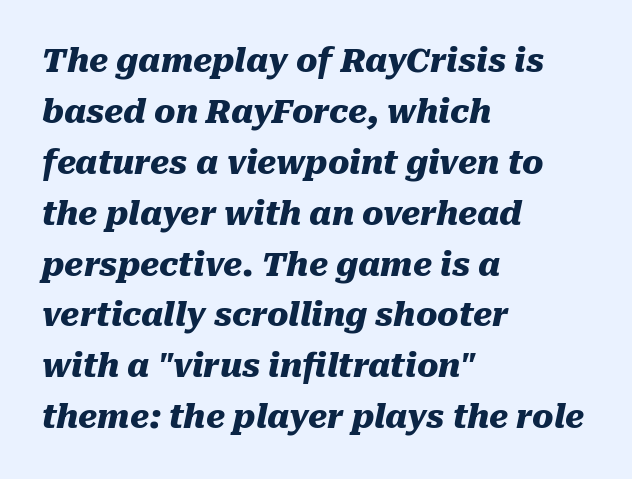
These lines stack with their left ends in a neat column. Nothing unusual about the tracking: characters are spaced as the font intends. How heavy is the stroke? Heavy — this is a bold. Italic? Definitely — the glyphs are oblique.
